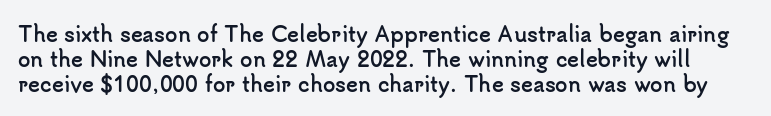
The line texture is even and compact thanks to regular tracking. Vertical spacing — default. Does the lettering tilt? It doesn't — this is upright. Weight: bold. Decoration check: the copy has no underline.
